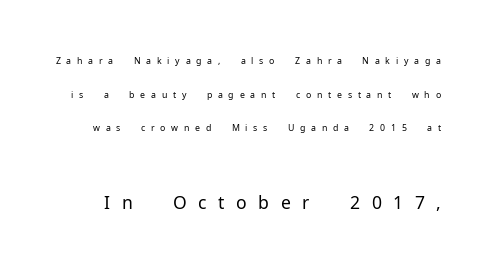
Q: Is the text bold? A: No.
Q: Is the text italic (slanted)? A: No, it is upright.
Q: Is the typeface a serif or a sans-serif typeface? A: Sans-serif.
Q: Is the text underlined? A: No.
Q: Is the spacing between letters normal or unusually wide? A: Unusually wide.
Q: Which block of text is set in a larger size, the first (top) or the second (bottom)? A: The second (bottom) one.
Q: Width (condensed, normal, or wide)? A: Normal.
Q: Stroke contrast? A: Low.
Q: x-height? A: Medium.
Q: Monospaced? A: No.
